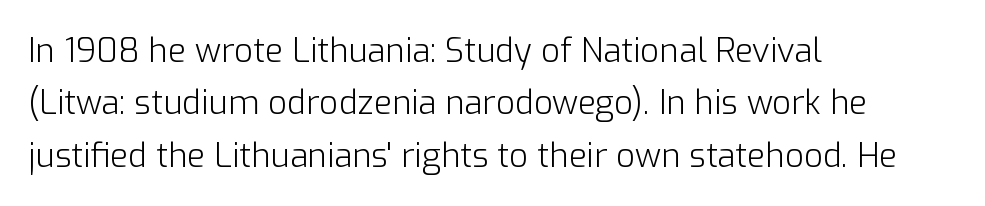
Q: Is the text bold? A: No.
Q: Is the text italic (slanted)? A: No, it is upright.
Q: Is the typeface a serif or a sans-serif typeface? A: Sans-serif.
Q: Is the text underlined? A: No.
Q: How is the paragraph aligned? A: Left-aligned.
Q: Is the spacing between letters normal or unusually wide? A: Normal.
Q: Is the spacing between lines tight, normal or loose? A: Normal.
Q: Width (condensed, normal, or wide)? A: Normal.
Q: Stroke contrast? A: Low.
Q: x-height? A: Medium.
Q: Monospaced? A: No.
